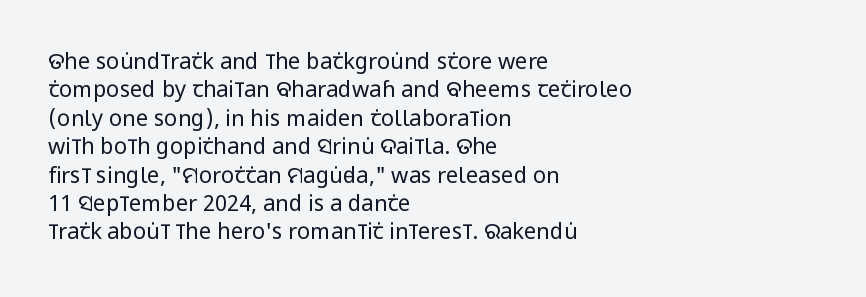
Q: Is the text bold? A: No.
Q: Is the text italic (slanted)? A: No, it is upright.
Q: Is the text underlined? A: No.
Q: How is the paragraph aligned? A: Left-aligned.
Q: Is the spacing between letters normal or unusually wide? A: Normal.
Q: Is the spacing between lines tight, normal or loose? A: Normal.
